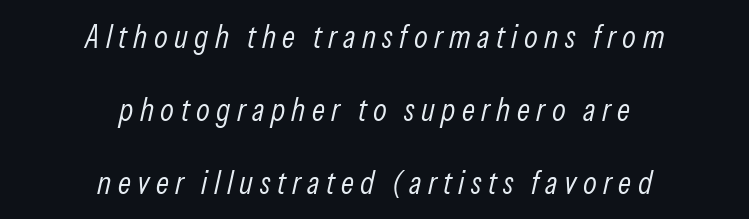
{"italic": "yes", "lean": "right", "slant_degrees": 13, "bold": "no", "weight": "light", "width": "condensed", "stroke_contrast": "low", "x_height": "medium", "monospaced": "no", "underline": "no", "align": "center", "line_spacing": "loose", "line_spacing_ratio": 2.28, "letter_spacing": "wide", "letter_spacing_em": 0.2, "glyph_px": 32}
